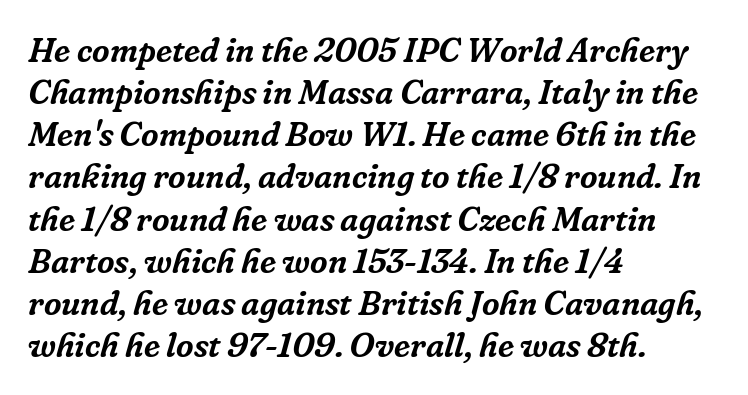
Posture: slanted. Anything drawn beneath the words? Only blank space. This rendering leaves character spacing at its baseline value. Character widths vary here, with narrow letters taking less room than wide ones. Casual observation: everything's shoved over to the left.
